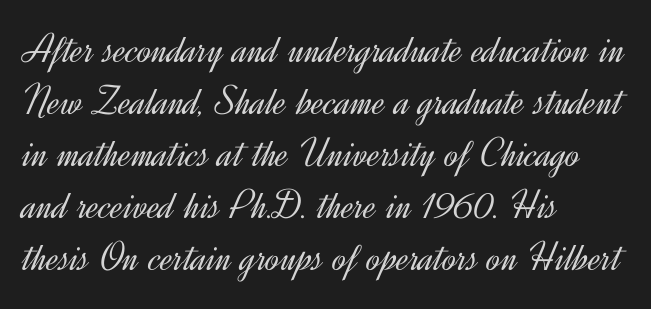
The image shows 42 px light sans-serif type; set left-aligned, line spacing 1.24x, normal letter spacing, not underlined; a small x-height.
